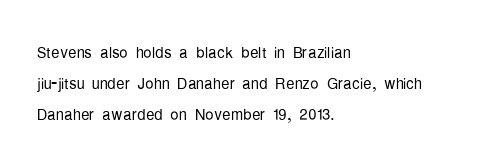
{"italic": "no", "bold": "no", "underline": "no", "align": "left", "line_spacing": "normal", "line_spacing_ratio": 1.48, "letter_spacing": "normal", "letter_spacing_em": 0.0, "glyph_px": 21}
